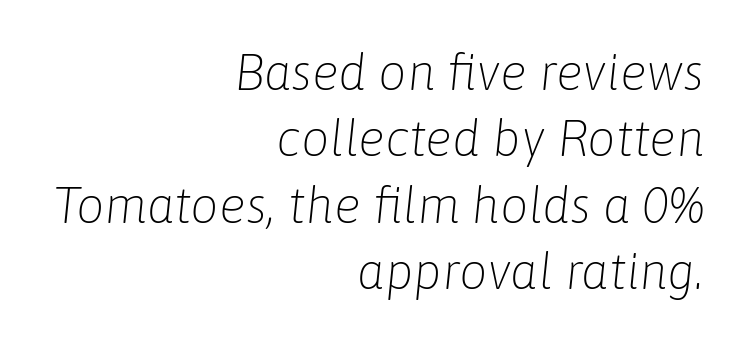
Q: Is the text bold? A: No.
Q: Is the text italic (slanted)? A: Yes, it leans right by about 6 degrees.
Q: Is the text underlined? A: No.
Q: How is the paragraph aligned? A: Right-aligned.
Q: Is the spacing between letters normal or unusually wide? A: Normal.
Q: Is the spacing between lines tight, normal or loose? A: Normal.
Q: Width (condensed, normal, or wide)? A: Normal.
Q: Stroke contrast? A: Low.
Q: x-height? A: Medium.
Q: Monospaced? A: No.
